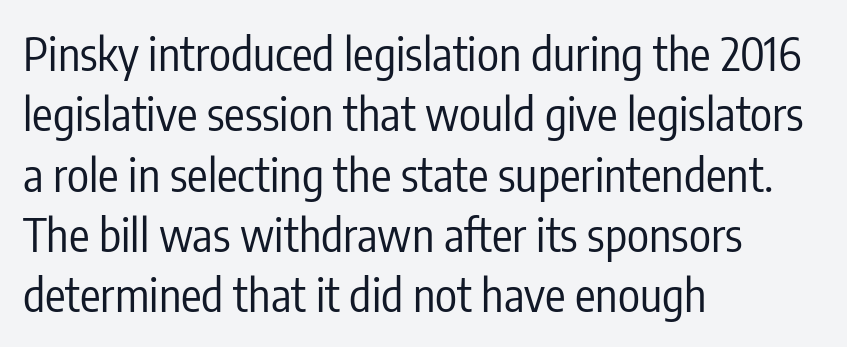
This rendering leaves character spacing at its baseline value. Whoever set this chose a conventional vertical rhythm. The ragged edge is on the right, which tells us the setting is flush left. You could not count columns in this text — the font is proportionally spaced.
